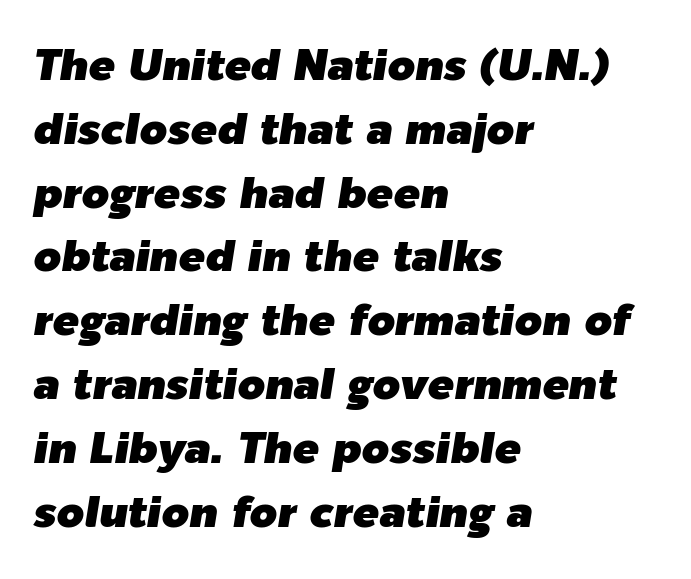
Q: Is the text italic (slanted)? A: Yes, it leans right by about 9 degrees.
Q: Is the text underlined? A: No.
Q: How is the paragraph aligned? A: Left-aligned.
Q: Is the spacing between letters normal or unusually wide? A: Normal.
Q: Is the spacing between lines tight, normal or loose? A: Normal.
Q: Width (condensed, normal, or wide)? A: Normal.
Q: Stroke contrast? A: Low.
Q: x-height? A: Medium.
Q: Monospaced? A: No.
